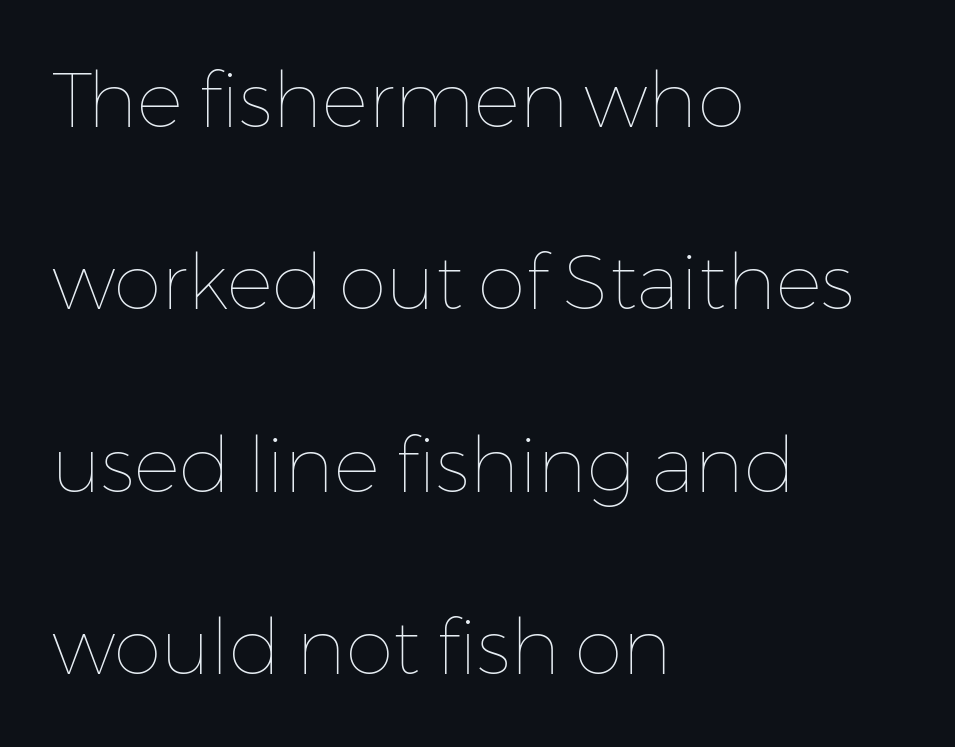
Q: Is the text bold? A: No.
Q: Is the text italic (slanted)? A: No, it is upright.
Q: Is the text underlined? A: No.
Q: How is the paragraph aligned? A: Left-aligned.
Q: Is the spacing between letters normal or unusually wide? A: Normal.
Q: Is the spacing between lines tight, normal or loose? A: Loose.
Q: Width (condensed, normal, or wide)? A: Normal.
Q: Stroke contrast? A: Low.
Q: x-height? A: Medium.
Q: Monospaced? A: No.
